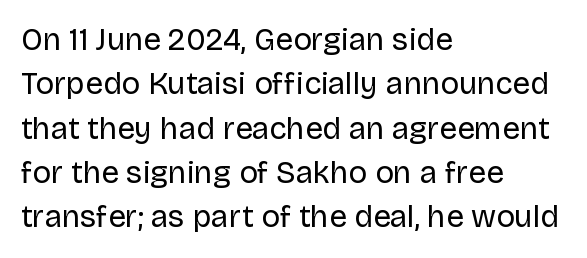
Q: Is the text bold? A: No.
Q: Is the text italic (slanted)? A: No, it is upright.
Q: Is the typeface a serif or a sans-serif typeface? A: Sans-serif.
Q: Is the text underlined? A: No.
Q: How is the paragraph aligned? A: Left-aligned.
Q: Is the spacing between letters normal or unusually wide? A: Normal.
Q: Is the spacing between lines tight, normal or loose? A: Normal.
Q: Width (condensed, normal, or wide)? A: Normal.
Q: Stroke contrast? A: Low.
Q: x-height? A: Large.
Q: Monospaced? A: No.
